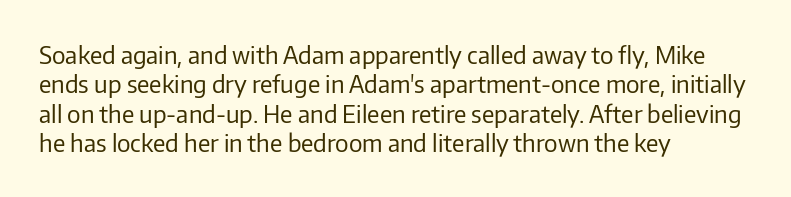
Notice how the stems are strictly vertical — no italics here. Standard letterfit; no display-style spreading of the glyphs. The space beneath each line is pristine and unruled. Counters stay open thanks to moderate or lighter strokes. A classic flush-left, rag-right setting is used for this passage.
